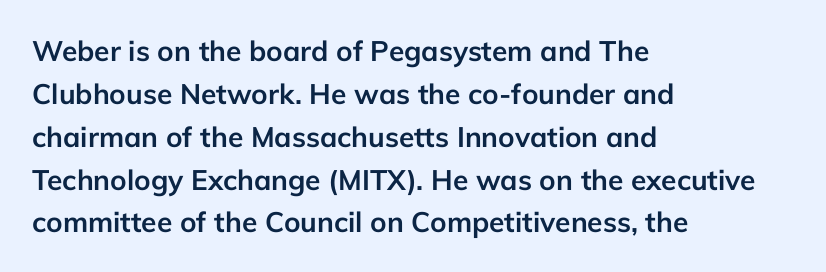
The font's upright variant was chosen for this text. Letters rest on an invisible, unmarked baseline. Each letter's strokes conclude bluntly, with no projecting serifs. Compared with typical body copy, the letter spacing here is the same. Set as a true bold cut, around the 700 mark. Do the characters align in a grid? No, the font is proportional.
